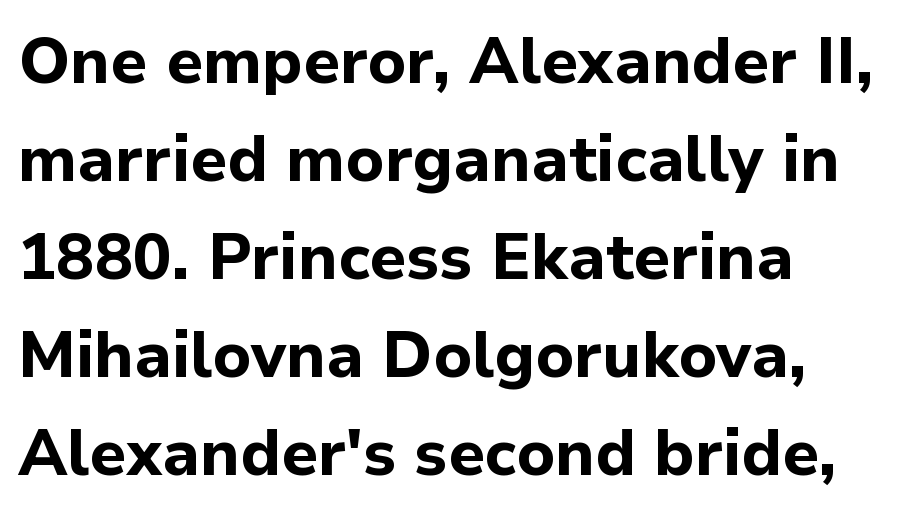
The designer went with a sans here, leaving each stem footless. Think of a printed novel: that variable character pitch is what you see here. Descender tails drop into unmarked territory. The paragraph shown leans on its left margin.
